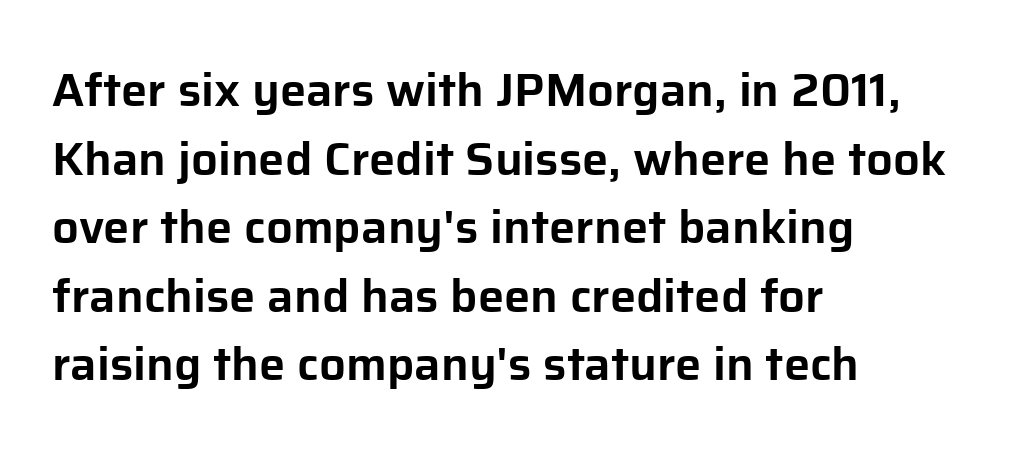
The image shows 47 px sans-serif type, upright; set left-aligned, normal line spacing (1.46x), normal letter spacing, not underlined; low stroke contrast and a medium x-height.
